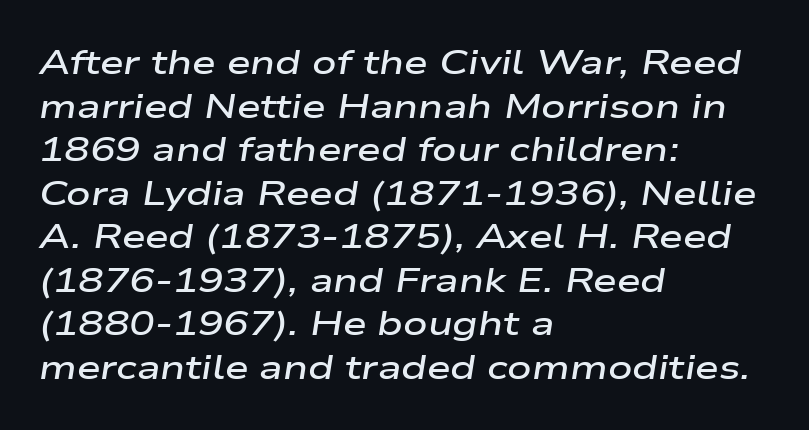
The image shows 34 px semibold, wide type, italic (leaning right); set left-aligned, normal line spacing (1.28x), normal letter spacing, not underlined; low stroke contrast and a medium x-height.
